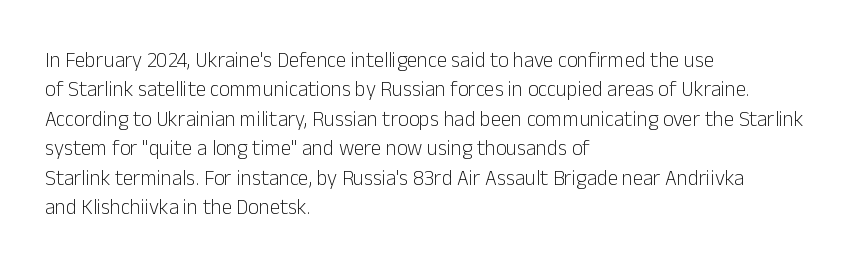
Q: Is the text bold? A: No.
Q: Is the text italic (slanted)? A: No, it is upright.
Q: Is the text underlined? A: No.
Q: How is the paragraph aligned? A: Left-aligned.
Q: Is the spacing between letters normal or unusually wide? A: Normal.
Q: Is the spacing between lines tight, normal or loose? A: Normal.
